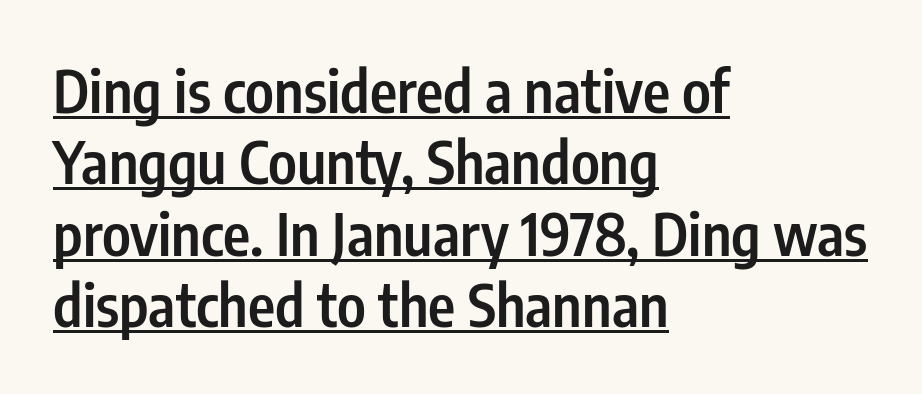
The image shows 58 px semibold, condensed sans-serif type, upright; set left-aligned, line spacing 1.23x, normal letter spacing, underlined; low stroke contrast and a medium x-height.
